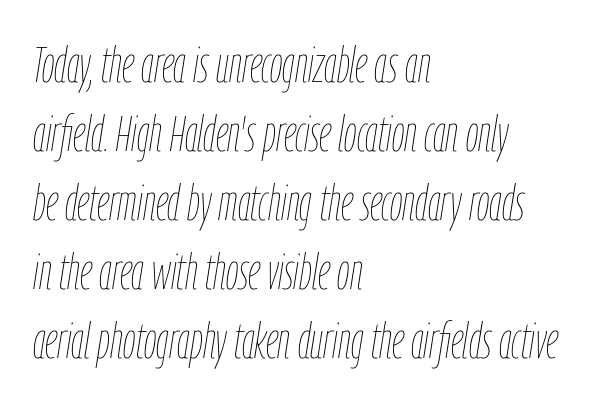
Q: Is the text bold? A: No.
Q: Is the text italic (slanted)? A: Yes, it leans right by about 9 degrees.
Q: Is the text underlined? A: No.
Q: How is the paragraph aligned? A: Left-aligned.
Q: Is the spacing between letters normal or unusually wide? A: Normal.
Q: Is the spacing between lines tight, normal or loose? A: Normal.
Q: Width (condensed, normal, or wide)? A: Condensed.
Q: Stroke contrast? A: Low.
Q: x-height? A: Medium.
Q: Monospaced? A: No.
